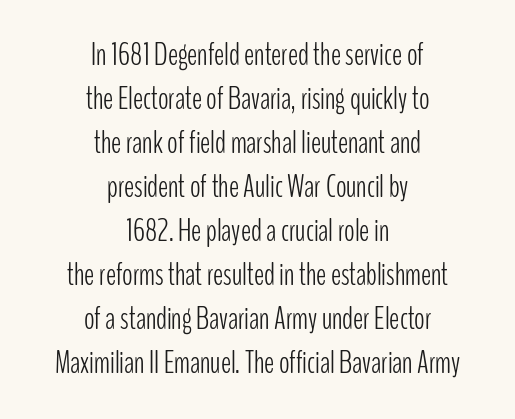
{"serif": "no", "italic": "no", "bold": "no", "weight": "light", "width": "condensed", "stroke_contrast": "low", "x_height": "medium", "monospaced": "no", "underline": "no", "align": "center", "line_spacing": "normal", "line_spacing_ratio": 1.42, "letter_spacing": "normal", "letter_spacing_em": 0.0, "glyph_px": 31}
